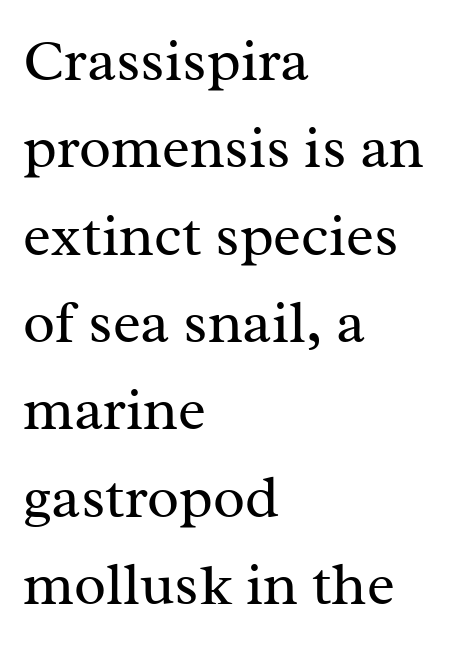
{"serif": "yes", "italic": "no", "bold": "no", "weight": "regular", "width": "normal", "stroke_contrast": "medium", "x_height": "medium", "monospaced": "no", "underline": "no", "align": "left", "line_spacing": "normal", "line_spacing_ratio": 1.48, "letter_spacing": "normal", "letter_spacing_em": 0.0, "glyph_px": 59}
